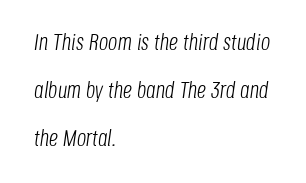
The image shows 23 px text type, italic (leaning right); set left-aligned, loose line spacing (2.08x), normal letter spacing, not underlined.
